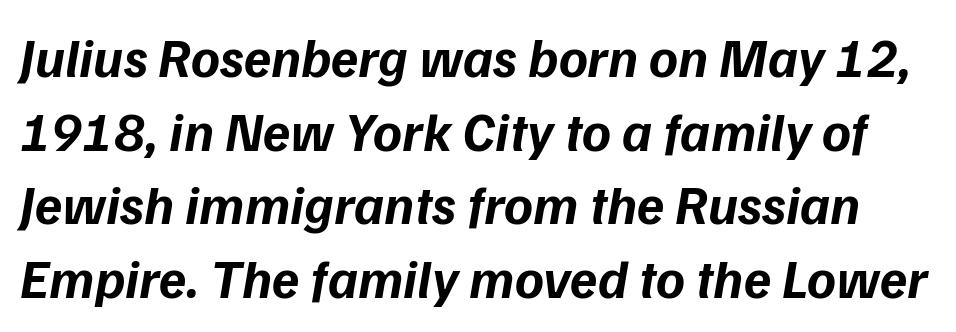
Q: Is the text bold? A: Yes.
Q: Is the text italic (slanted)? A: Yes, it leans right by about 9 degrees.
Q: Is the text underlined? A: No.
Q: Is the spacing between letters normal or unusually wide? A: Normal.
Q: Is the spacing between lines tight, normal or loose? A: Normal.
Q: Width (condensed, normal, or wide)? A: Normal.
Q: Stroke contrast? A: Low.
Q: x-height? A: Medium.
Q: Monospaced? A: No.
